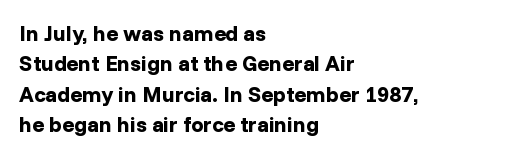
The image shows 22 px bold type, upright; set left-aligned, normal line spacing (1.38x), normal letter spacing, not underlined.
